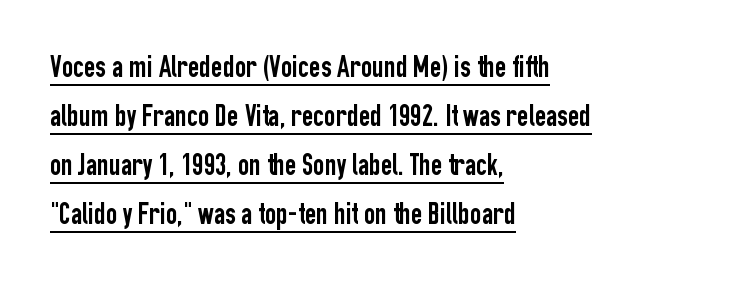
The image shows 31 px condensed sans-serif type, upright; set left-aligned, normal line spacing (1.58x), normal letter spacing, underlined; low stroke contrast and a medium x-height.
